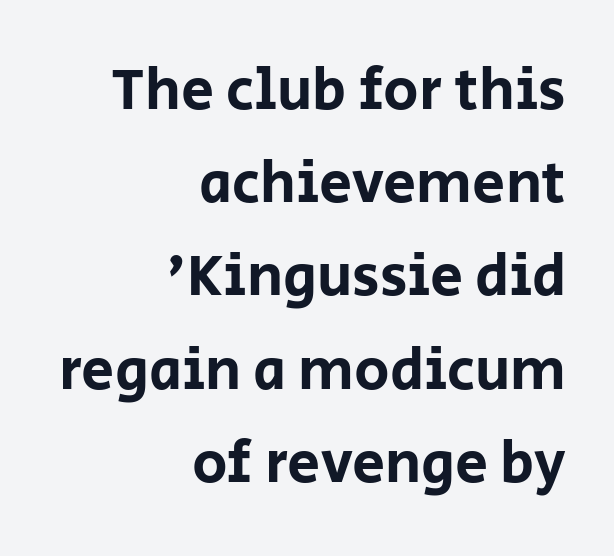
Q: Is the text italic (slanted)? A: No, it is upright.
Q: Is the typeface a serif or a sans-serif typeface? A: Sans-serif.
Q: Is the text underlined? A: No.
Q: How is the paragraph aligned? A: Right-aligned.
Q: Is the spacing between letters normal or unusually wide? A: Normal.
Q: Is the spacing between lines tight, normal or loose? A: Normal.
Q: Width (condensed, normal, or wide)? A: Normal.
Q: Stroke contrast? A: Low.
Q: x-height? A: Large.
Q: Monospaced? A: No.
